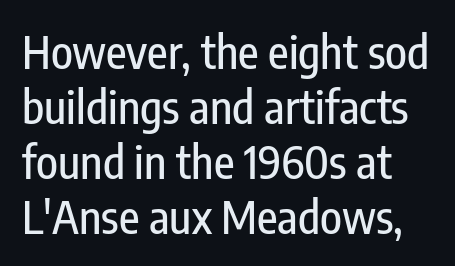
The image shows 45 px condensed sans-serif type, upright; set left-aligned, line spacing 1.22x, normal letter spacing, not underlined; low stroke contrast and a medium x-height.
